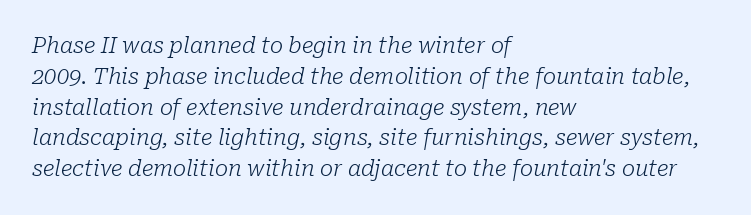
The image shows 22 px text type, italic (leaning right); set left-aligned, normal line spacing (1.4x), normal letter spacing, not underlined.
